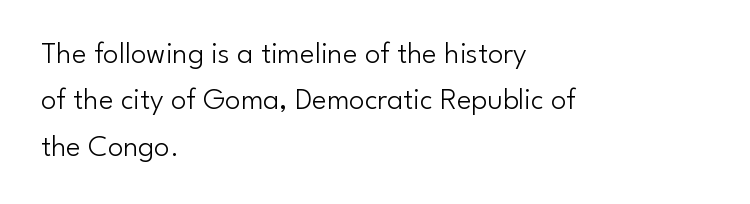
Q: Is the text bold? A: No.
Q: Is the text italic (slanted)? A: No, it is upright.
Q: Is the typeface a serif or a sans-serif typeface? A: Sans-serif.
Q: Is the text underlined? A: No.
Q: How is the paragraph aligned? A: Left-aligned.
Q: Is the spacing between letters normal or unusually wide? A: Normal.
Q: Is the spacing between lines tight, normal or loose? A: Normal.
Q: Width (condensed, normal, or wide)? A: Normal.
Q: Stroke contrast? A: Low.
Q: x-height? A: Small.
Q: Monospaced? A: No.
